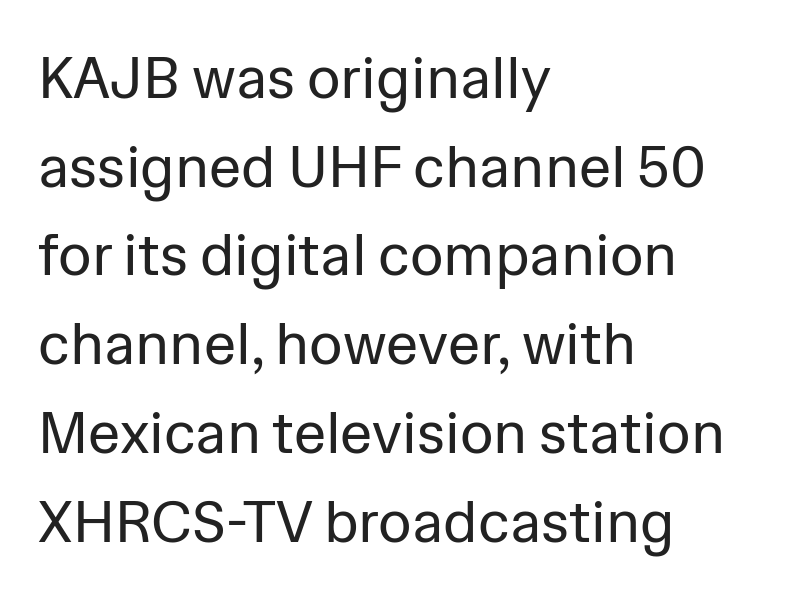
The image shows 58 px regular-weight sans-serif type, upright; set left-aligned, normal line spacing (1.53x), normal letter spacing, not underlined; low stroke contrast and a medium x-height.
